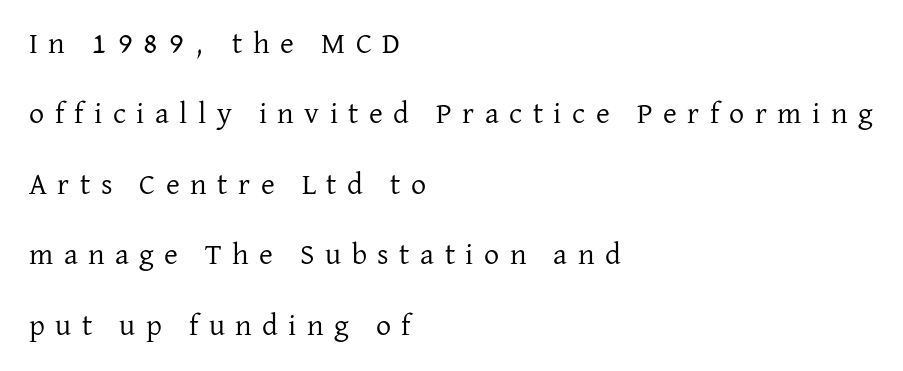
{"serif": "yes", "italic": "no", "bold": "no", "weight": "regular", "width": "normal", "stroke_contrast": "low", "x_height": "medium", "monospaced": "no", "underline": "no", "align": "left", "line_spacing": "loose", "line_spacing_ratio": 2.35, "letter_spacing": "wide", "letter_spacing_em": 0.35, "glyph_px": 30}
